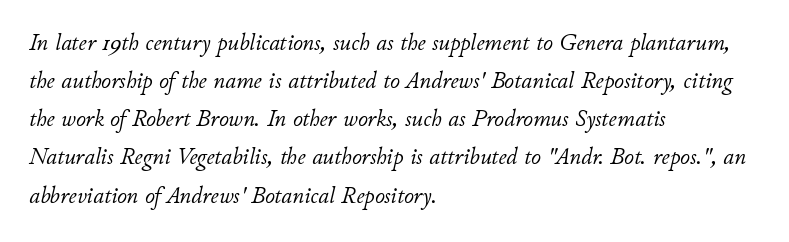
{"italic": "yes", "lean": "right", "slant_degrees": 11, "bold": "no", "underline": "no", "align": "left", "line_spacing": "normal", "line_spacing_ratio": 1.59, "letter_spacing": "normal", "letter_spacing_em": 0.0, "glyph_px": 24}
